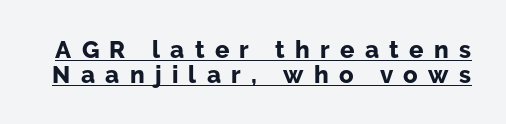
{"italic": "no", "bold": "yes", "underline": "yes", "line_spacing": "tight", "line_spacing_ratio": 1.04, "letter_spacing": "wide", "letter_spacing_em": 0.43, "glyph_px": 24}
